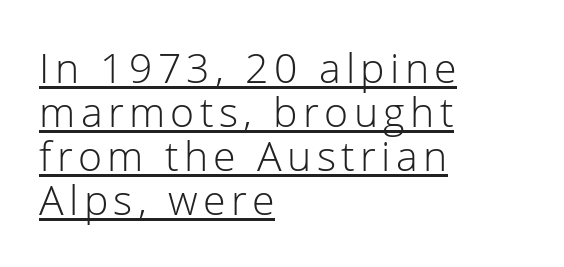
The passage is arranged the way most books set body copy — flush left. Is the stroke heavy? The answer is a plain regular-or-lighter. Designer's note — italics off, roman on. The characters display no serif detailing; their extremities are plain. Here the designer chose a conventional face with non-uniform glyph widths.
